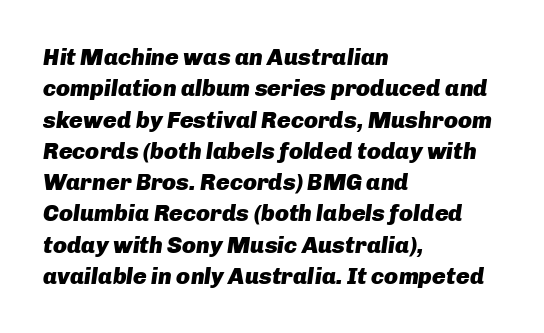
Q: Is the text bold? A: Yes.
Q: Is the text italic (slanted)? A: Yes, it leans right by about 8 degrees.
Q: Is the text underlined? A: No.
Q: How is the paragraph aligned? A: Left-aligned.
Q: Is the spacing between letters normal or unusually wide? A: Normal.
Q: Is the spacing between lines tight, normal or loose? A: Normal.
